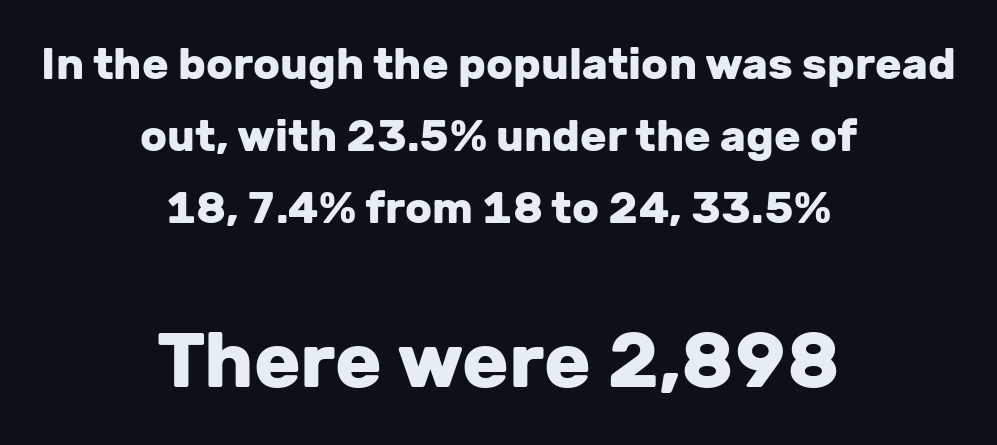
The image shows 77 px heavy sans-serif type, upright; set centered, normal line spacing (1.64x), normal letter spacing, not underlined; the second (bottom) block is 1.75x larger; low stroke contrast and a medium x-height.
